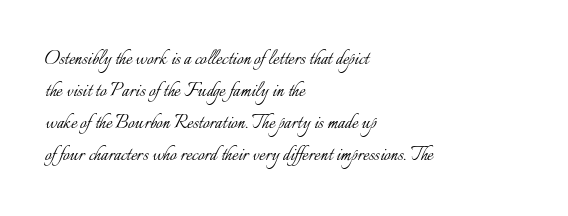
Caption: standard tracking, unaltered. Does the leading feel generous? No, just average. The lines are quadded left. Check the space under the baseline: it is left empty.
